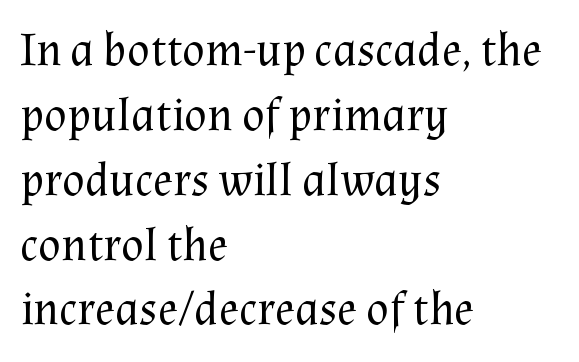
The image shows 47 px regular-weight type, upright; set left-aligned, normal line spacing (1.38x), normal letter spacing, not underlined; medium stroke contrast and a medium x-height.
